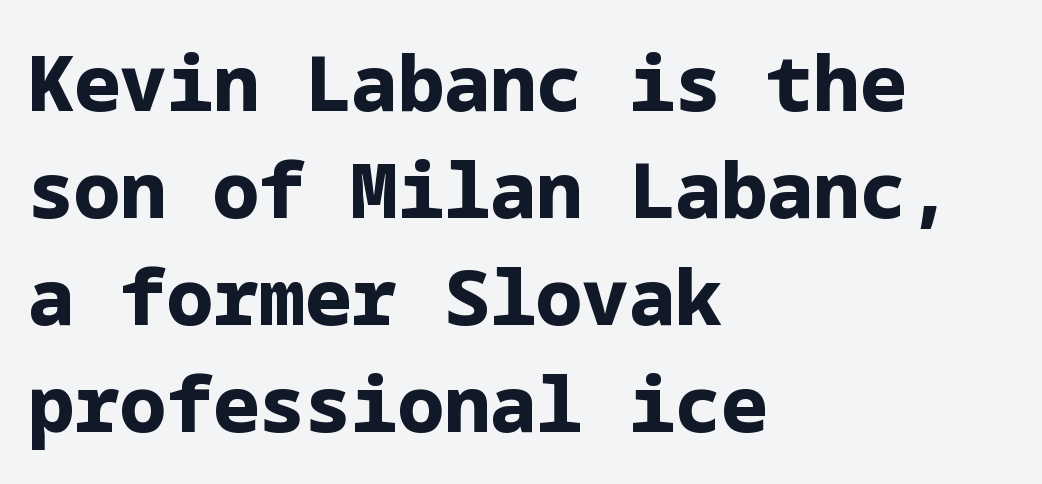
{"serif": "no", "italic": "no", "bold": "yes", "weight": "bold", "width": "normal", "stroke_contrast": "low", "x_height": "medium", "underline": "no", "align": "left", "line_spacing": "normal", "line_spacing_ratio": 1.39, "letter_spacing": "normal", "letter_spacing_em": 0.0, "glyph_px": 77}
